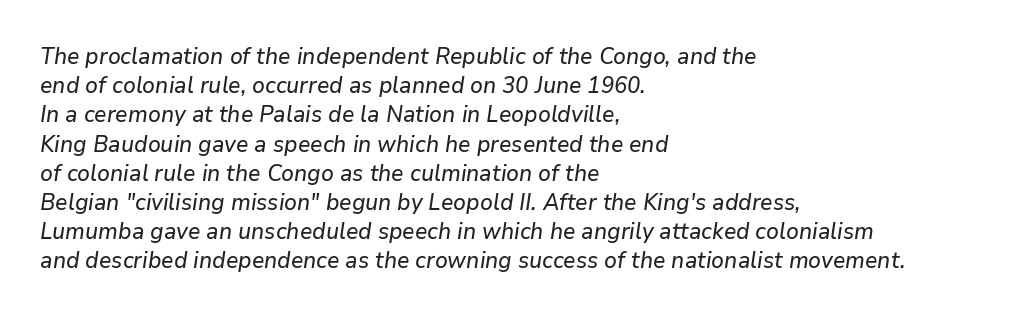
{"italic": "yes", "lean": "right", "slant_degrees": 9, "underline": "no", "align": "left", "line_spacing": "normal", "line_spacing_ratio": 1.27, "letter_spacing": "normal", "letter_spacing_em": 0.0, "glyph_px": 23}
